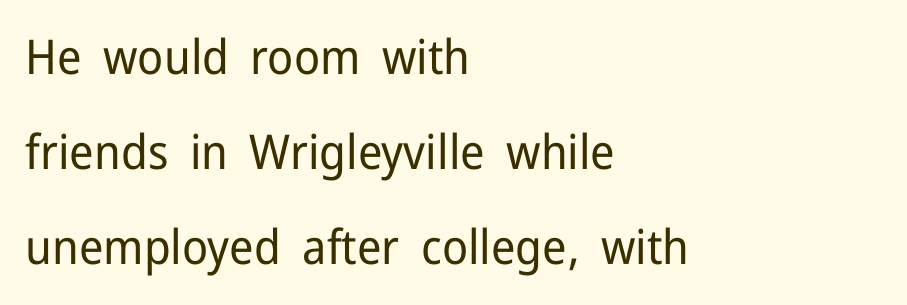
The image shows 48 px regular-weight sans-serif type, upright; set left-aligned, loose line spacing (1.98x), normal letter spacing, not underlined; low stroke contrast and a medium x-height.
